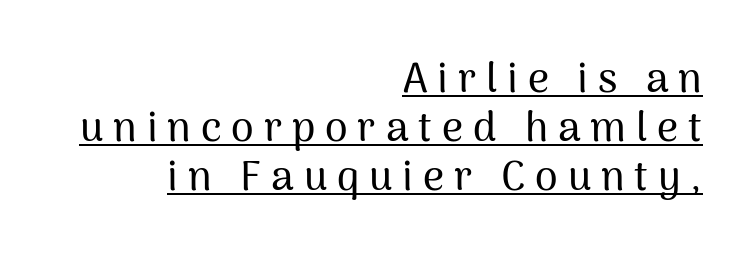
The setting favours the right margin, as signatures and pull-quotes sometimes do. Glance below the letters and you will spot a drawn line. The tracking jumps out immediately: characters are airy and widely separated. Every stem runs plumb, perpendicular to the baseline.
